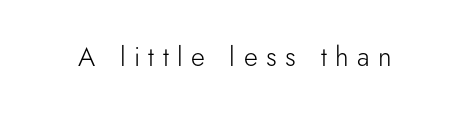
The image shows 27 px text type, upright; set unusually wide letter spacing (+0.31 em), not underlined.
